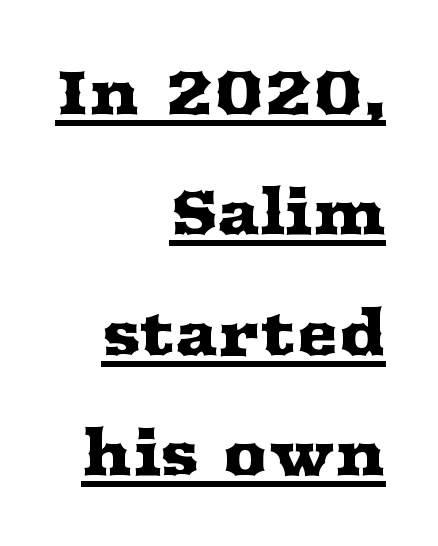
The image shows 63 px wide serif type, upright; set right-aligned, loose line spacing (1.91x), normal letter spacing, underlined; medium stroke contrast and a medium x-height.
